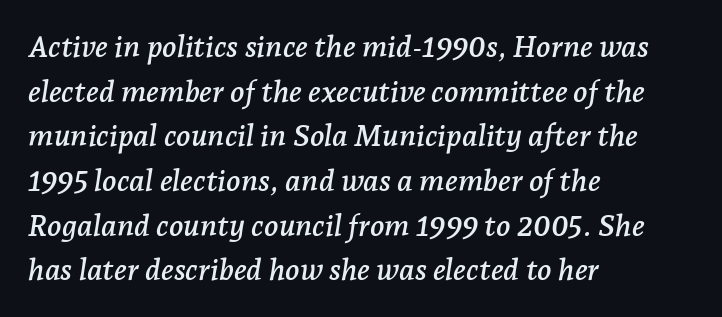
The image shows 30 px serif type, italic (leaning right); set left-aligned, normal line spacing (1.49x), normal letter spacing, not underlined; low stroke contrast and a medium x-height.
